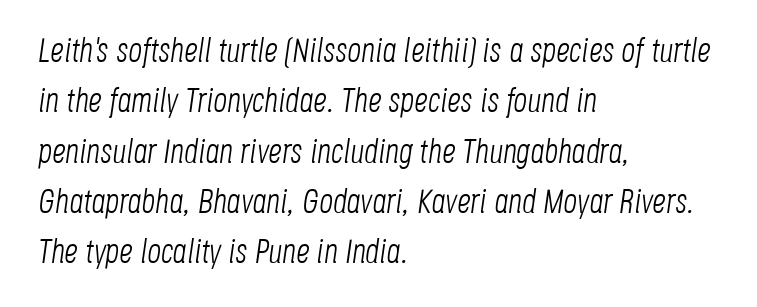
Q: Is the text bold? A: No.
Q: Is the text italic (slanted)? A: Yes, it leans right by about 8 degrees.
Q: Is the text underlined? A: No.
Q: How is the paragraph aligned? A: Left-aligned.
Q: Is the spacing between letters normal or unusually wide? A: Normal.
Q: Is the spacing between lines tight, normal or loose? A: Normal.
Q: Width (condensed, normal, or wide)? A: Condensed.
Q: Stroke contrast? A: Low.
Q: x-height? A: Large.
Q: Monospaced? A: No.
